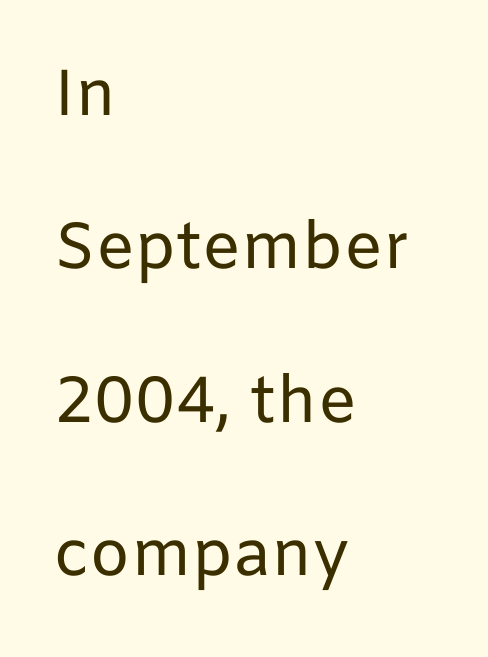
{"serif": "no", "italic": "no", "bold": "no", "weight": "regular", "width": "normal", "stroke_contrast": "low", "x_height": "medium", "monospaced": "no", "underline": "no", "align": "left", "line_spacing": "loose", "line_spacing_ratio": 2.36, "letter_spacing": "normal", "letter_spacing_em": 0.0, "glyph_px": 65}
